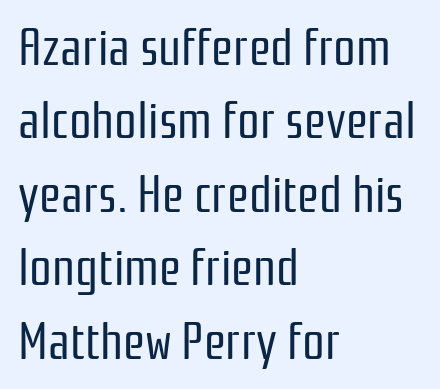
Q: Is the text bold? A: No.
Q: Is the text italic (slanted)? A: No, it is upright.
Q: Is the typeface a serif or a sans-serif typeface? A: Sans-serif.
Q: Is the text underlined? A: No.
Q: How is the paragraph aligned? A: Left-aligned.
Q: Is the spacing between letters normal or unusually wide? A: Normal.
Q: Is the spacing between lines tight, normal or loose? A: Normal.
Q: Width (condensed, normal, or wide)? A: Condensed.
Q: Stroke contrast? A: Low.
Q: x-height? A: Medium.
Q: Monospaced? A: No.
